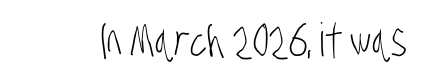
The image shows 46 px light, condensed sans-serif type; set normal letter spacing, not underlined; low stroke contrast and a large x-height.
